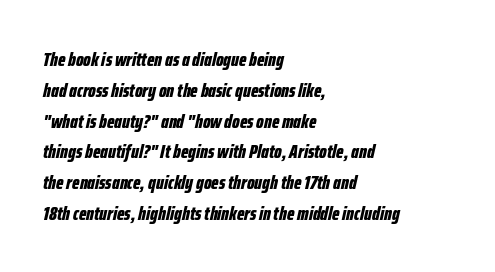
Reading down the column, the eye jumps a familiar distance to each next line. Quick note: underline off. Horizontally, the lines are justified to the leading edge only. The typography opts for an oblique posture over an upright one. Characters follow at the spacing the type designer built in. I'd describe the lettering as bold — thick and assertive.
